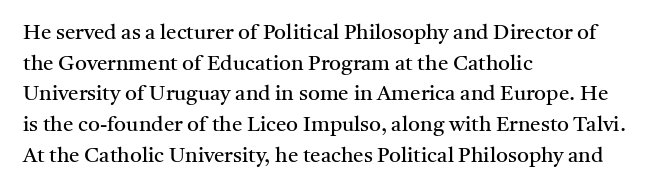
The strip under each line holds only bare page. The lines in this sample share a left origin and differ only in where they stop. The block of text has a typical density, with ordinary space between rows. A typesetter would call this zero additional tracking. Each stroke keeps to a modest, everyday thickness or less. Style check: upright.
